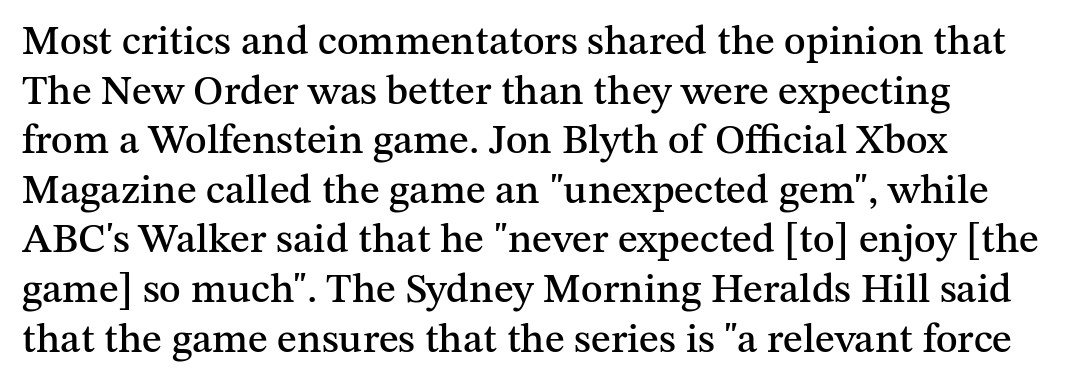
The rendering shows small feet on the letterforms — a serif design. The foot of each line stays bare and open. Nope, not italic — everything's standing straight. Spacing verdict: proportional, widths tailored to each character. How are the letters spaced? Ordinarily, with no added tracking.
